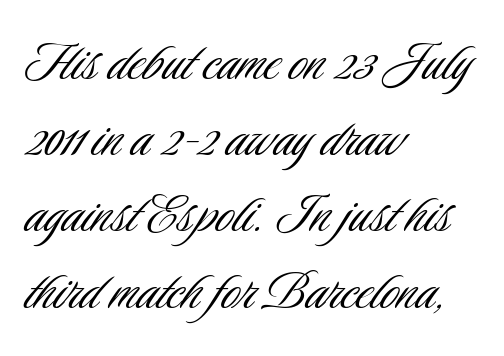
The image shows 63 px light, condensed sans-serif type; set left-aligned, line spacing 1.21x, normal letter spacing, not underlined; low stroke contrast and a small x-height.
